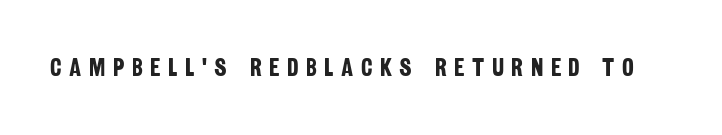
{"bold": "yes", "underline": "no", "letter_spacing": "wide", "letter_spacing_em": 0.3, "glyph_px": 25}
